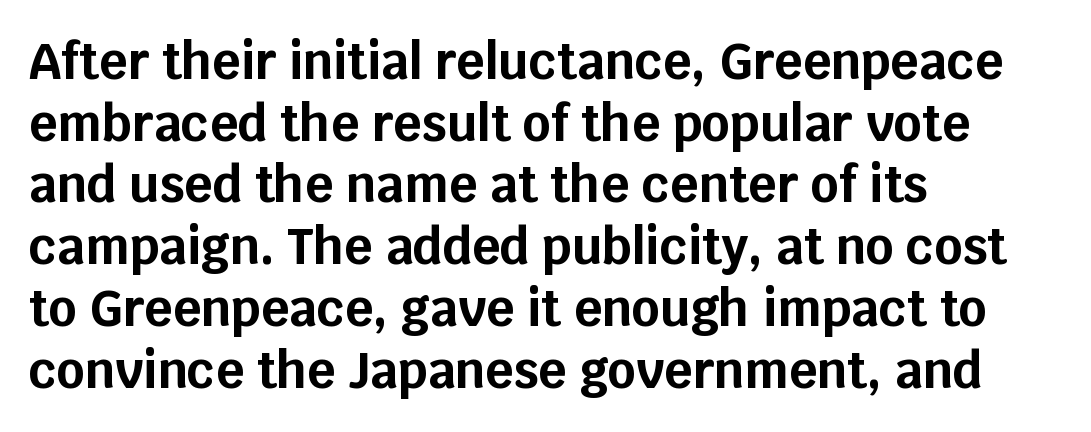
Stroke terminals: plain, sans-serif. A dark, heavy texture on the line: the type is bold. Character widths vary here, with narrow letters taking less room than wide ones. In terms of leading, this rendering sits right in the middle.
